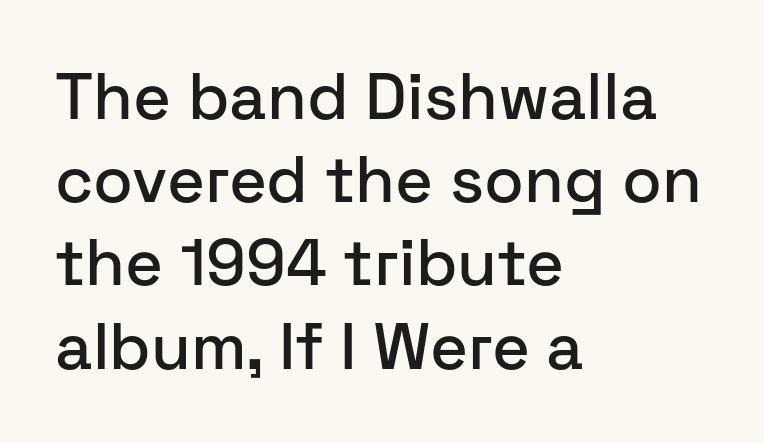
Every stem runs plumb, perpendicular to the baseline. There is no visible air inserted between adjacent glyphs. Just letters on the line, the space beneath them empty. Baseline-to-baseline distance is the conventional proportion of letter height. The rendering anchors every line to the left-hand side. Nothing sits at the stroke ends, so this counts as sans-serif.
